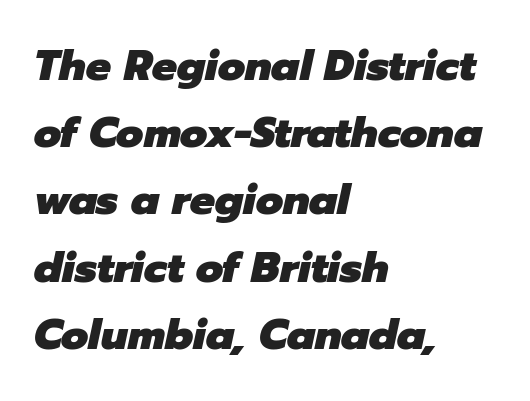
Normally led — the rows are evenly, conventionally spaced. The lines in this sample share a left origin and differ only in where they stop. The zone under the glyphs is completely vacant. When letters slant like this, we call the style italic. You could call the tracking neutral — neither tight nor loose. A typesetter would call this proportional, since set widths differ per character.
